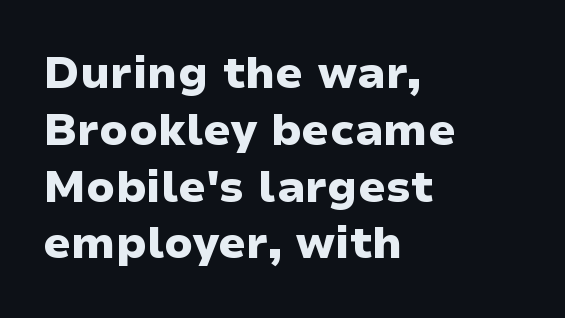
{"serif": "no", "italic": "no", "bold": "yes", "weight": "heavy", "width": "wide", "stroke_contrast": "low", "x_height": "medium", "monospaced": "no", "underline": "no", "align": "left", "line_spacing": "normal", "line_spacing_ratio": 1.29, "letter_spacing": "normal", "letter_spacing_em": 0.0, "glyph_px": 44}
